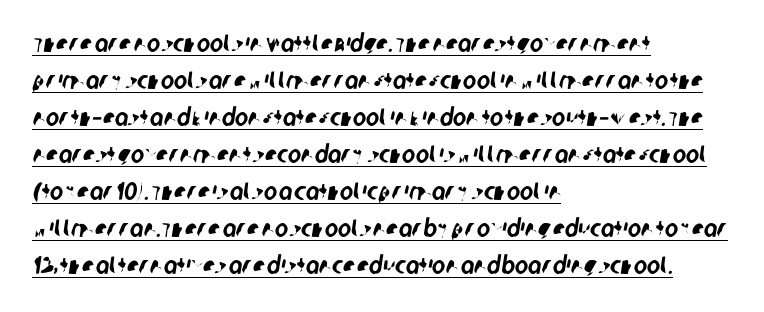
If you measured baseline to baseline, you'd find a middling distance. A typographer would call this underscored text. In terms of letterspacing, this is plain default setting. Horizontal alignment here is leftward, the default for most running prose.
